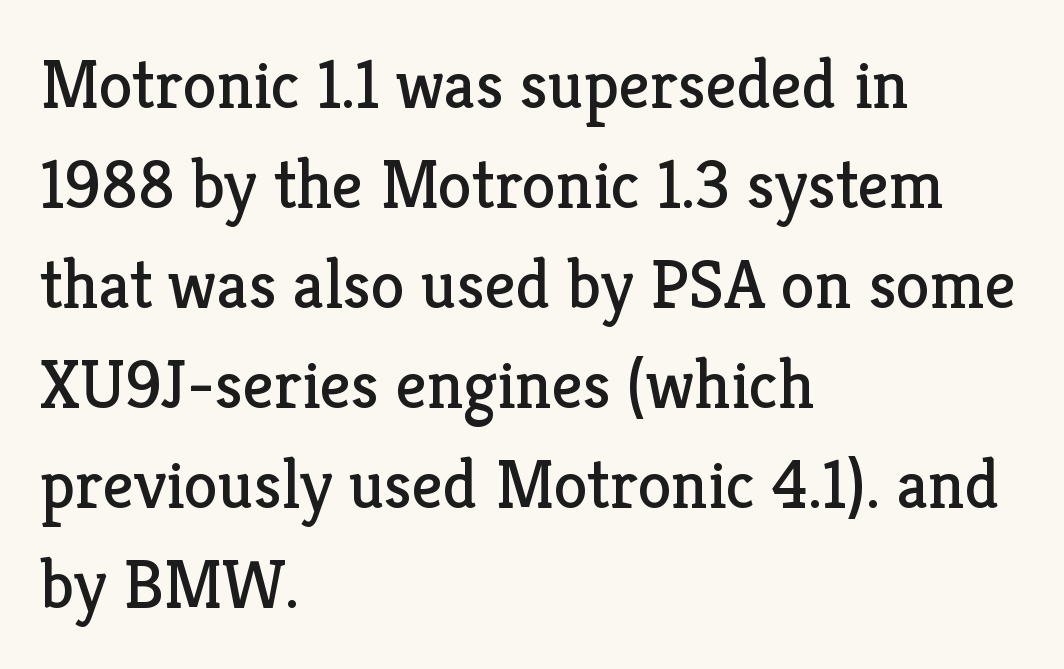
A serif font was chosen for this passage. Compared with a typical body face, this is equally light or lighter still. Students, note that the glyphs here touch the page at normal intervals. Visually the block forms a straight wall on the left and a jagged coastline on the right.
